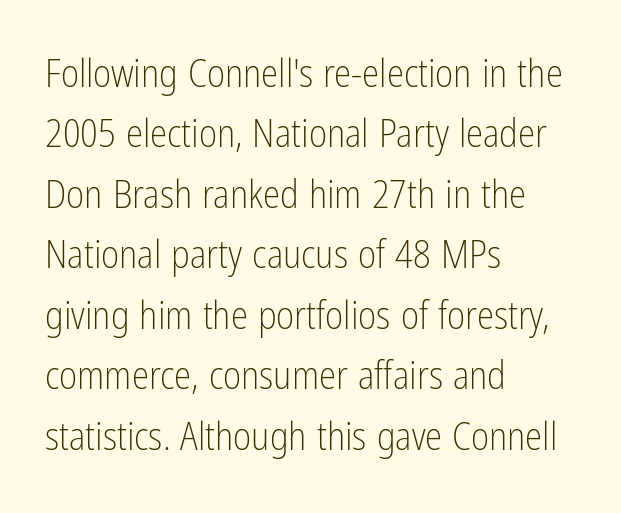
A typesetter would label this face a sans. Characters remain perfectly vertical along every line. Descenders are the only things crossing below the line. Horizontal alignment here is leftward, the default for most running prose. Summary of vertical rhythm: regular, with standard interline spacing.
